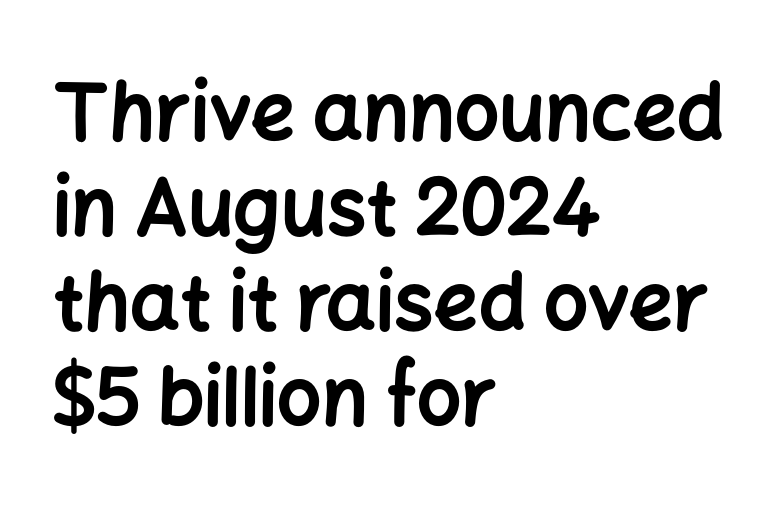
Think of a printed novel: that variable character pitch is what you see here. Visually the block forms a straight wall on the left and a jagged coastline on the right. Nobody touched the tracking dial on this one. Strokes here are thick enough to call this a true bold. No feet cap the strokes, marking this as sans-serif type. Underline: absent.
